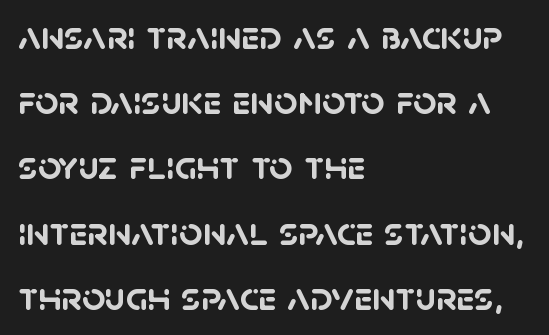
Q: Is the text bold? A: Yes.
Q: Is the typeface a serif or a sans-serif typeface? A: Sans-serif.
Q: Is the text underlined? A: No.
Q: How is the paragraph aligned? A: Left-aligned.
Q: Is the spacing between letters normal or unusually wide? A: Normal.
Q: Is the spacing between lines tight, normal or loose? A: Normal.
Q: Width (condensed, normal, or wide)? A: Normal.
Q: Stroke contrast? A: Low.
Q: x-height? A: Large.
Q: Monospaced? A: No.
